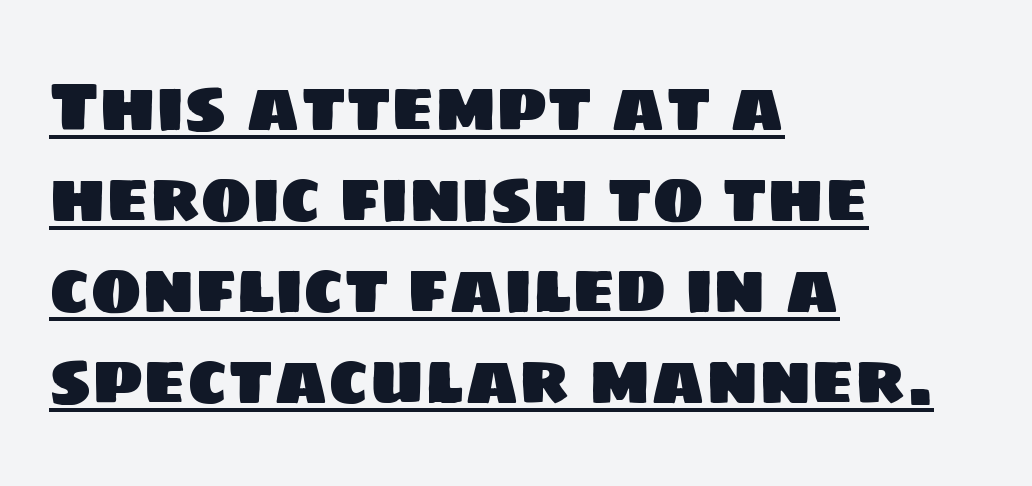
{"serif": "no", "width": "normal", "stroke_contrast": "low", "x_height": "large", "monospaced": "no", "underline": "yes", "align": "left", "line_spacing": "normal", "line_spacing_ratio": 1.32, "letter_spacing": "normal", "letter_spacing_em": 0.0, "glyph_px": 69}
